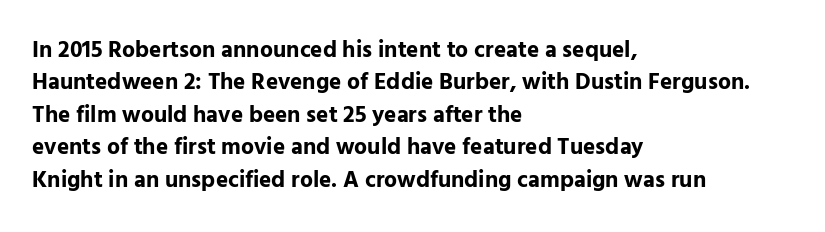
The space directly below the letters is spotless. A dark, heavy texture on the line: the type is bold. Every row of glyphs begins at an identical x-position on the left. Posture: vertical.
